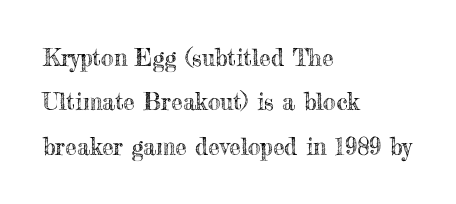
{"italic": "no", "underline": "no", "align": "left", "line_spacing": "loose", "line_spacing_ratio": 1.93, "letter_spacing": "normal", "letter_spacing_em": 0.0, "glyph_px": 23}
